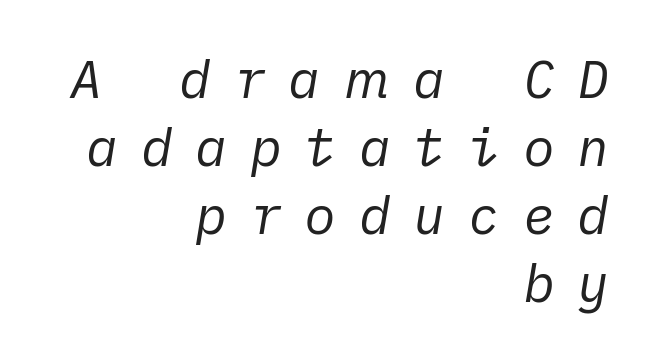
Q: Is the text bold? A: No.
Q: Is the text italic (slanted)? A: Yes, it leans right by about 10 degrees.
Q: Is the text underlined? A: No.
Q: How is the paragraph aligned? A: Right-aligned.
Q: Is the spacing between letters normal or unusually wide? A: Unusually wide.
Q: Is the spacing between lines tight, normal or loose? A: Normal.
Q: Width (condensed, normal, or wide)? A: Normal.
Q: Stroke contrast? A: Low.
Q: x-height? A: Medium.
